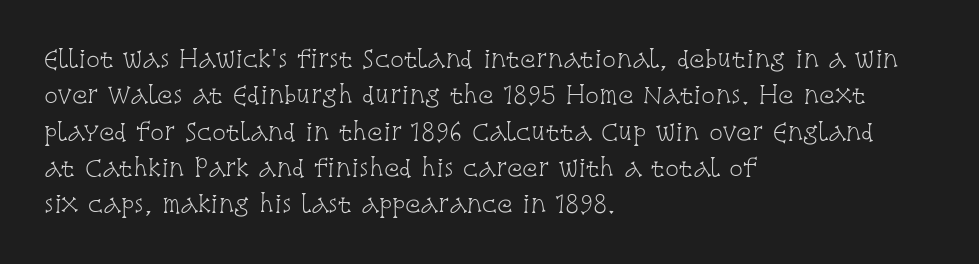
{"italic": "no", "bold": "no", "underline": "no", "align": "left", "line_spacing": "normal", "line_spacing_ratio": 1.58, "letter_spacing": "normal", "letter_spacing_em": 0.0, "glyph_px": 23}
